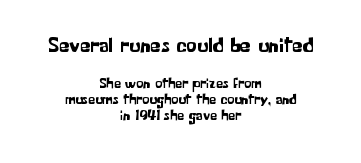
The image shows 21 px text type, upright; set centered, tight line spacing (1.15x), normal letter spacing, not underlined; the first (top) block is 1.5x larger.
